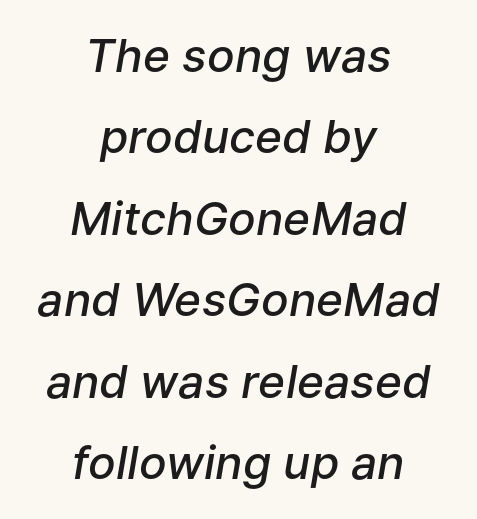
{"italic": "yes", "lean": "right", "slant_degrees": 9, "bold": "semi", "weight": "semibold", "width": "normal", "stroke_contrast": "low", "x_height": "medium", "monospaced": "no", "underline": "no", "align": "center", "line_spacing_ratio": 1.77, "letter_spacing": "normal", "letter_spacing_em": 0.0, "glyph_px": 46}
